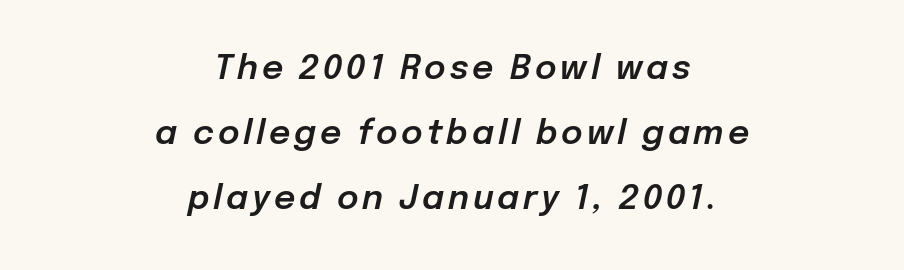
{"italic": "yes", "lean": "right", "slant_degrees": 12, "width": "normal", "stroke_contrast": "low", "x_height": "medium", "monospaced": "no", "underline": "no", "align": "center", "line_spacing": "loose", "line_spacing_ratio": 1.97, "glyph_px": 33}
